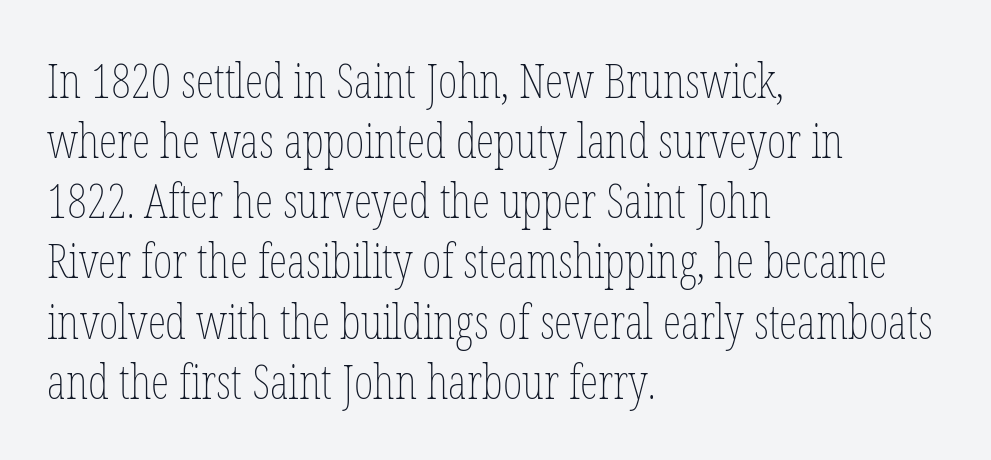
{"italic": "no", "bold": "no", "weight": "thin", "width": "condensed", "stroke_contrast": "low", "x_height": "medium", "monospaced": "no", "underline": "no", "align": "left", "line_spacing": "normal", "line_spacing_ratio": 1.28, "letter_spacing": "normal", "letter_spacing_em": 0.0, "glyph_px": 47}
